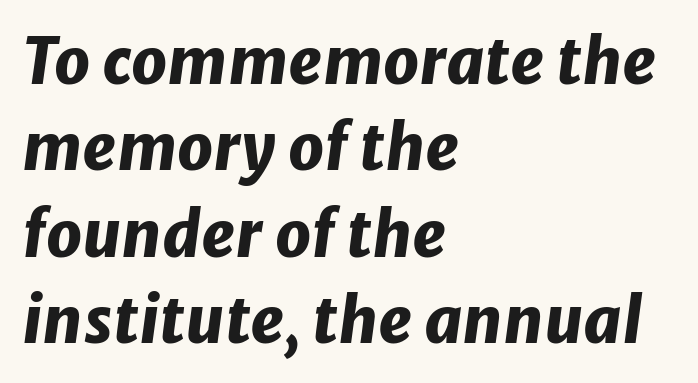
Q: Is the text bold? A: Yes.
Q: Is the text italic (slanted)? A: Yes, it leans right by about 8 degrees.
Q: Is the text underlined? A: No.
Q: How is the paragraph aligned? A: Left-aligned.
Q: Is the spacing between letters normal or unusually wide? A: Normal.
Q: Is the spacing between lines tight, normal or loose? A: Normal.
Q: Width (condensed, normal, or wide)? A: Normal.
Q: Stroke contrast? A: Low.
Q: x-height? A: Medium.
Q: Monospaced? A: No.
